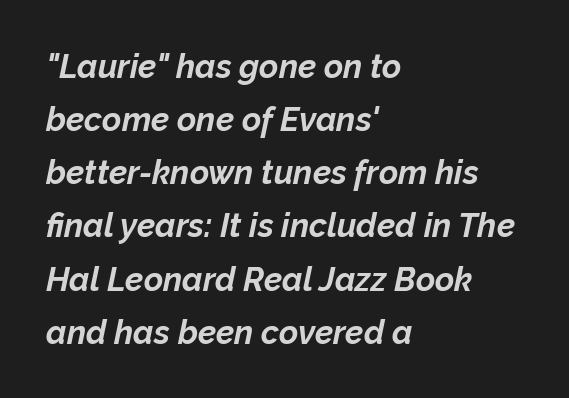
The image shows 33 px bold type, italic (leaning right); set left-aligned, normal line spacing (1.61x), normal letter spacing, not underlined; low stroke contrast and a medium x-height.
